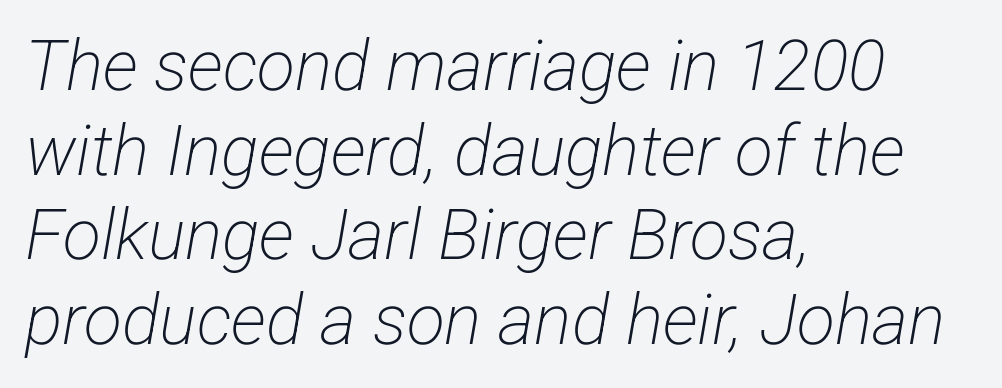
The image shows 70 px light, condensed sans-serif type; set left-aligned, line spacing 1.21x, normal letter spacing, not underlined; low stroke contrast and a medium x-height.
